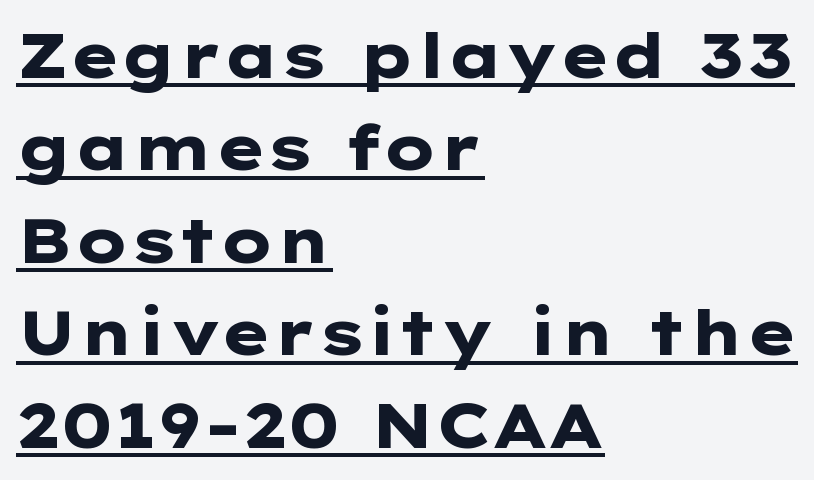
{"serif": "no", "italic": "no", "bold": "yes", "weight": "heavy", "width": "wide", "stroke_contrast": "low", "x_height": "medium", "underline": "yes", "align": "left", "line_spacing": "normal", "line_spacing_ratio": 1.49, "letter_spacing": "normal", "letter_spacing_em": 0.0, "glyph_px": 62}
